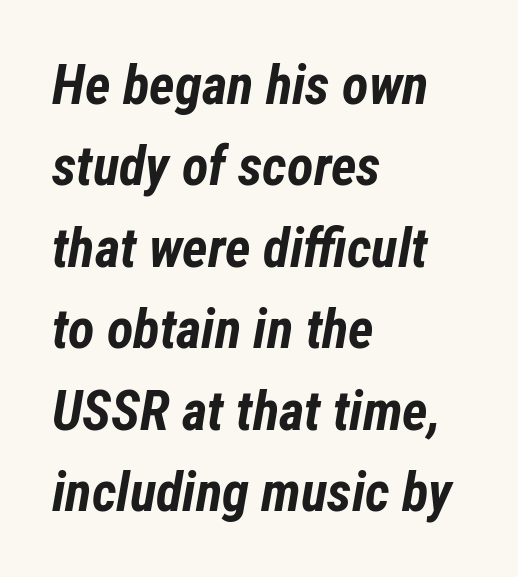
The image shows 55 px bold, condensed type, italic (leaning right); set left-aligned, normal line spacing (1.48x), normal letter spacing, not underlined; low stroke contrast and a medium x-height.
